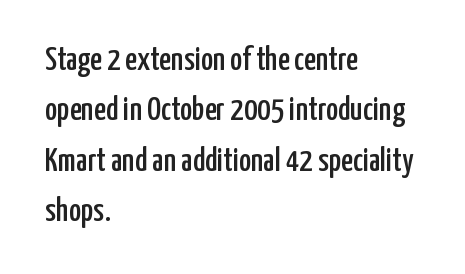
The image shows 33 px condensed sans-serif type, upright; set left-aligned, normal line spacing (1.53x), normal letter spacing, not underlined; low stroke contrast and a medium x-height.
